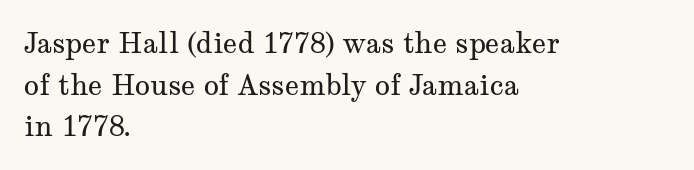
The image shows 28 px regular-weight, wide serif type, upright; set left-aligned, normal line spacing (1.49x), normal letter spacing, not underlined; medium stroke contrast and a medium x-height.
